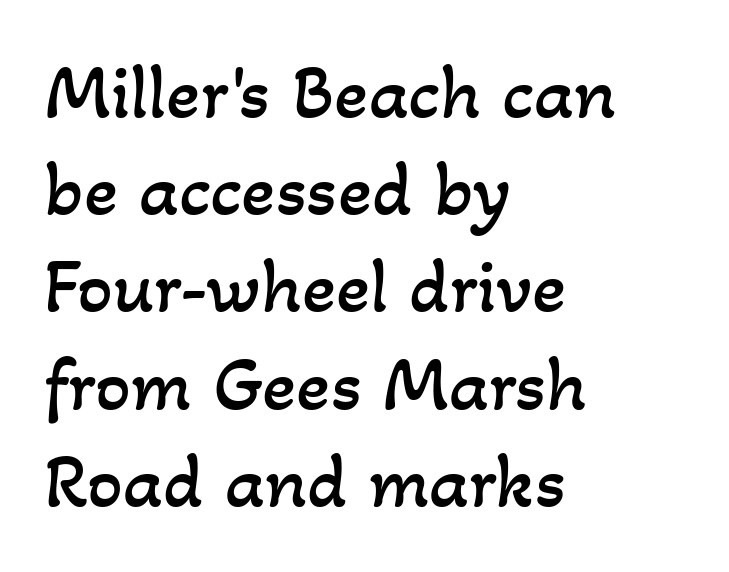
The image shows 79 px regular-weight type; set left-aligned, line spacing 1.23x, normal letter spacing, not underlined; low stroke contrast and a small x-height.
